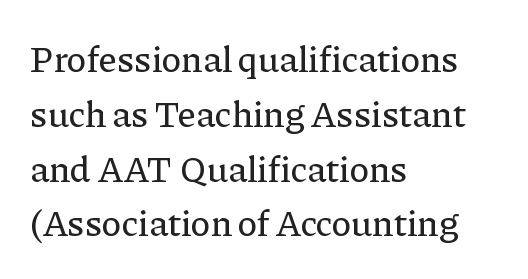
Q: Is the text italic (slanted)? A: No, it is upright.
Q: Is the typeface a serif or a sans-serif typeface? A: Serif.
Q: Is the text underlined? A: No.
Q: How is the paragraph aligned? A: Left-aligned.
Q: Is the spacing between letters normal or unusually wide? A: Normal.
Q: Is the spacing between lines tight, normal or loose? A: Normal.
Q: Width (condensed, normal, or wide)? A: Normal.
Q: Stroke contrast? A: Low.
Q: x-height? A: Medium.
Q: Monospaced? A: No.
